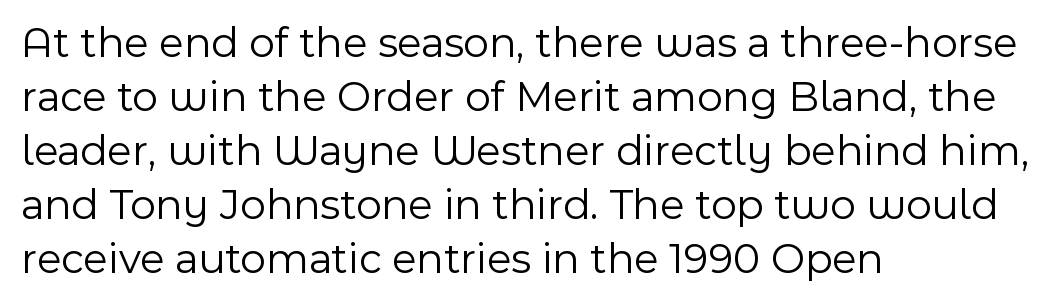
Q: Is the text bold? A: No.
Q: Is the text italic (slanted)? A: No, it is upright.
Q: Is the typeface a serif or a sans-serif typeface? A: Sans-serif.
Q: Is the text underlined? A: No.
Q: How is the paragraph aligned? A: Left-aligned.
Q: Is the spacing between letters normal or unusually wide? A: Normal.
Q: Width (condensed, normal, or wide)? A: Normal.
Q: x-height? A: Medium.
Q: Monospaced? A: No.
